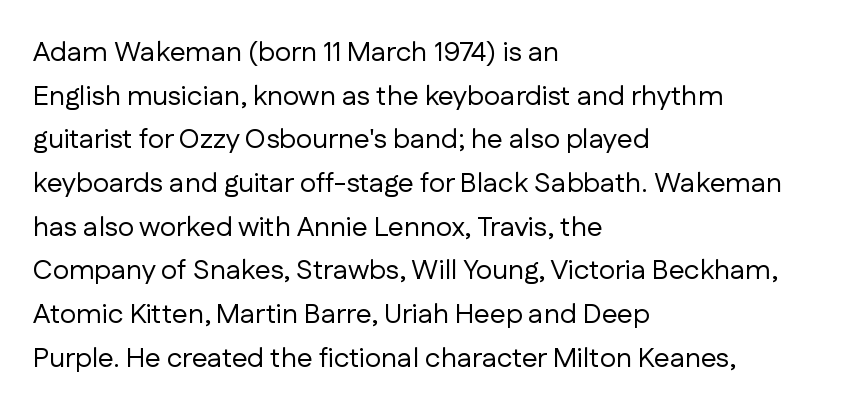
{"serif": "no", "italic": "no", "bold": "no", "weight": "regular", "width": "normal", "stroke_contrast": "low", "x_height": "medium", "monospaced": "no", "underline": "no", "align": "left", "line_spacing": "normal", "line_spacing_ratio": 1.56, "letter_spacing": "normal", "letter_spacing_em": 0.0, "glyph_px": 28}
